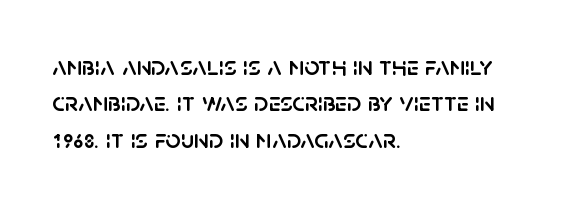
Q: Is the text italic (slanted)? A: No, it is upright.
Q: Is the text underlined? A: No.
Q: How is the paragraph aligned? A: Left-aligned.
Q: Is the spacing between letters normal or unusually wide? A: Normal.
Q: Is the spacing between lines tight, normal or loose? A: Normal.
